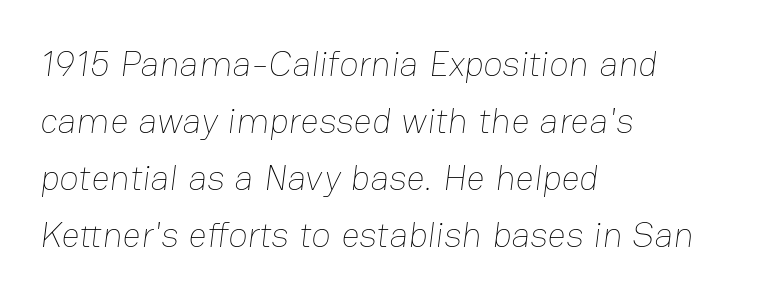
The image shows 36 px thin type; set left-aligned, normal line spacing (1.58x), normal letter spacing, not underlined; low stroke contrast and a medium x-height.
